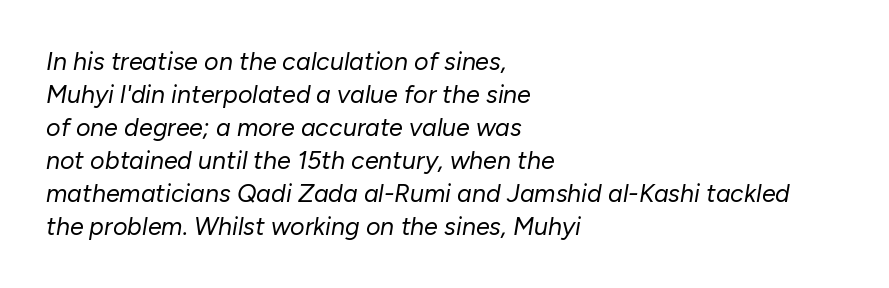
Q: Is the text bold? A: No.
Q: Is the text italic (slanted)? A: Yes, it leans right by about 10 degrees.
Q: Is the text underlined? A: No.
Q: How is the paragraph aligned? A: Left-aligned.
Q: Is the spacing between letters normal or unusually wide? A: Normal.
Q: Is the spacing between lines tight, normal or loose? A: Normal.
